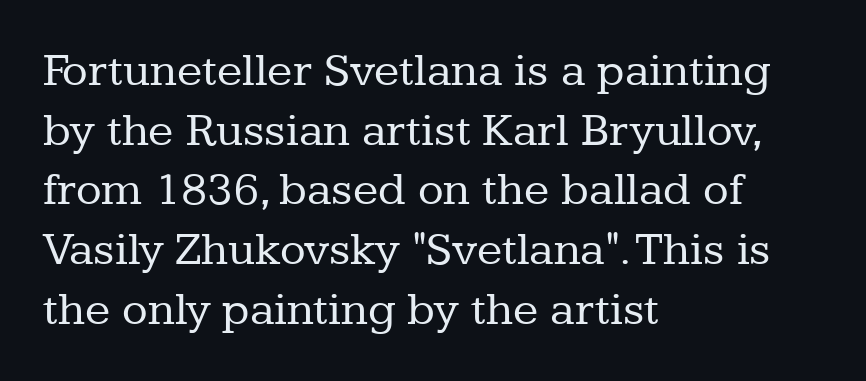
The typesetting does not lean heavy: it is not bold. Does the copy run flush right? No — it runs flush left. Unlike a clean sans, this face finishes its strokes with serifs. This block has exactly the height ordinary leading produces.
